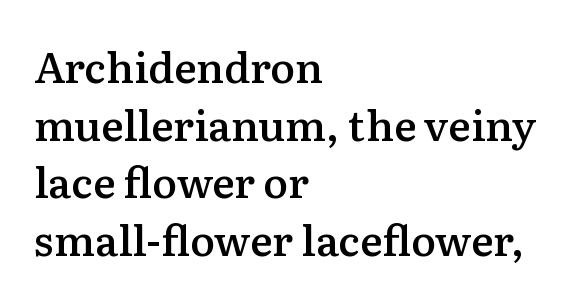
The image shows 42 px semibold serif type, upright; set left-aligned, normal line spacing (1.37x), normal letter spacing, not underlined; medium stroke contrast and a medium x-height.
